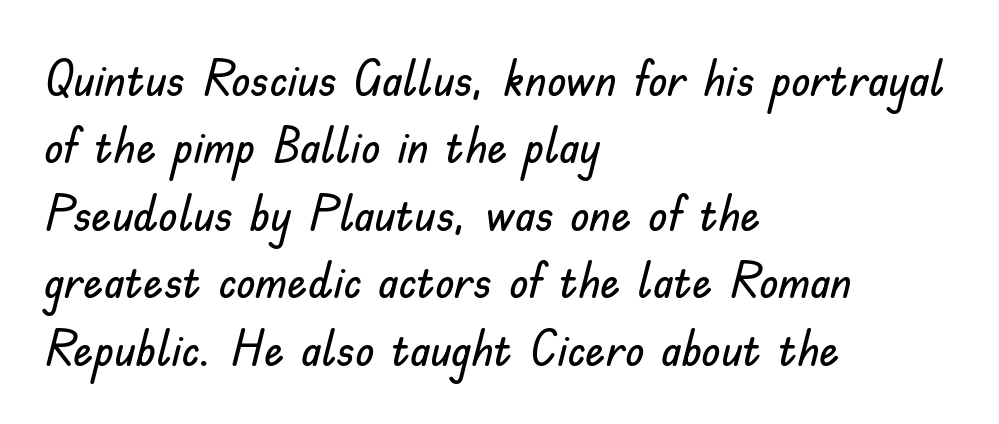
The image shows 50 px sans-serif type; set left-aligned, normal line spacing (1.35x), normal letter spacing, not underlined; low stroke contrast and a small x-height.
